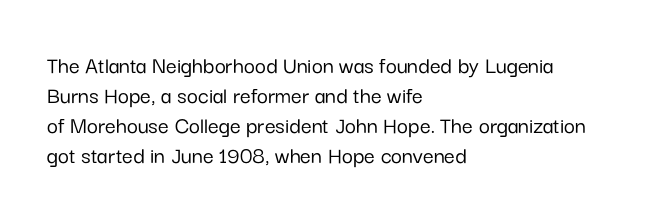
{"italic": "no", "underline": "no", "align": "left", "line_spacing": "normal", "line_spacing_ratio": 1.25, "letter_spacing": "normal", "letter_spacing_em": 0.0, "glyph_px": 24}
